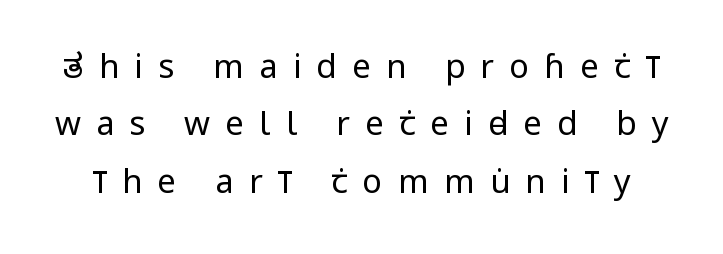
Q: Is the text bold? A: No.
Q: Is the text italic (slanted)? A: No, it is upright.
Q: Is the typeface a serif or a sans-serif typeface? A: Sans-serif.
Q: Is the text underlined? A: No.
Q: Is the spacing between letters normal or unusually wide? A: Unusually wide.
Q: Width (condensed, normal, or wide)? A: Condensed.
Q: Stroke contrast? A: Low.
Q: x-height? A: Large.
Q: Monospaced? A: No.
